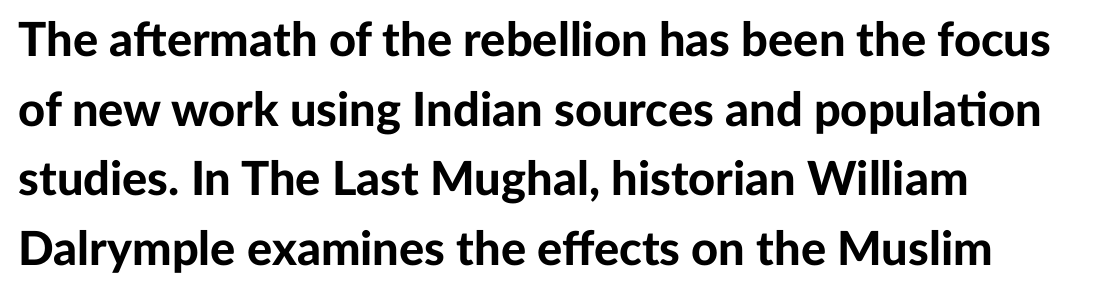
This sample uses a sans-serif face. Unlike italic type, these characters show no tilt at all. There is no visible air inserted between adjacent glyphs. Words float on clear page, feet unadorned. Strokes here are thick enough to call this a true bold.
